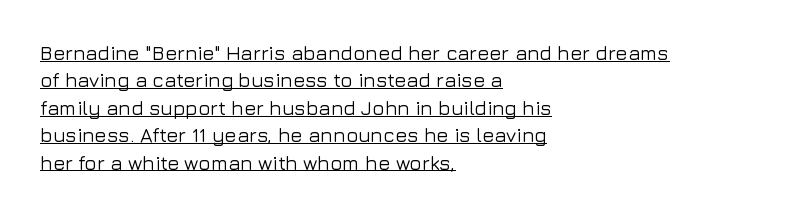
The image shows 20 px text type, upright; set left-aligned, normal line spacing (1.37x), normal letter spacing, underlined.
